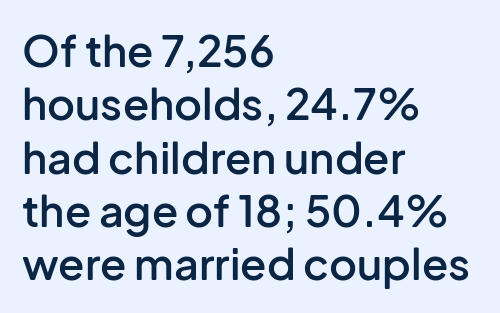
{"serif": "no", "italic": "no", "bold": "semi", "weight": "semibold", "width": "normal", "stroke_contrast": "low", "x_height": "medium", "monospaced": "no", "underline": "no", "align": "left", "line_spacing_ratio": 1.24, "letter_spacing": "normal", "letter_spacing_em": 0.0, "glyph_px": 43}
